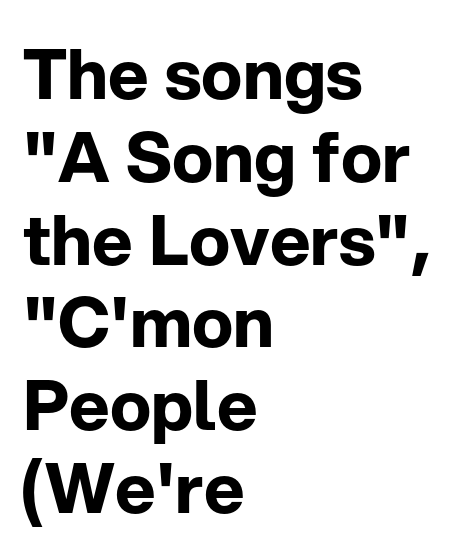
The letters stand straight up with perfectly vertical stems. Just letters on the line, the space beneath them empty. Letterform terminals end flat and unadorned throughout the passage. Thick stems and heavy bowls — unmistakably bold.
